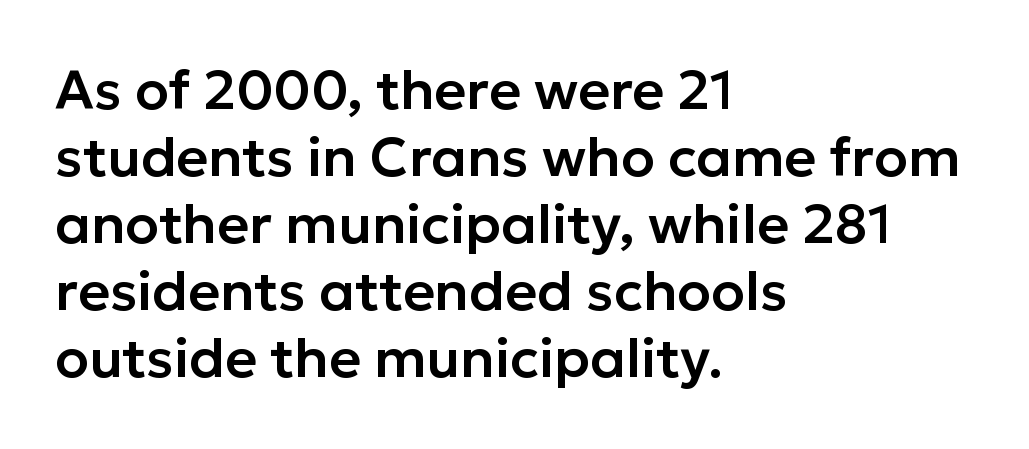
Q: Is the text italic (slanted)? A: No, it is upright.
Q: Is the typeface a serif or a sans-serif typeface? A: Sans-serif.
Q: Is the text underlined? A: No.
Q: How is the paragraph aligned? A: Left-aligned.
Q: Is the spacing between letters normal or unusually wide? A: Normal.
Q: Width (condensed, normal, or wide)? A: Normal.
Q: Stroke contrast? A: Low.
Q: x-height? A: Medium.
Q: Monospaced? A: No.
